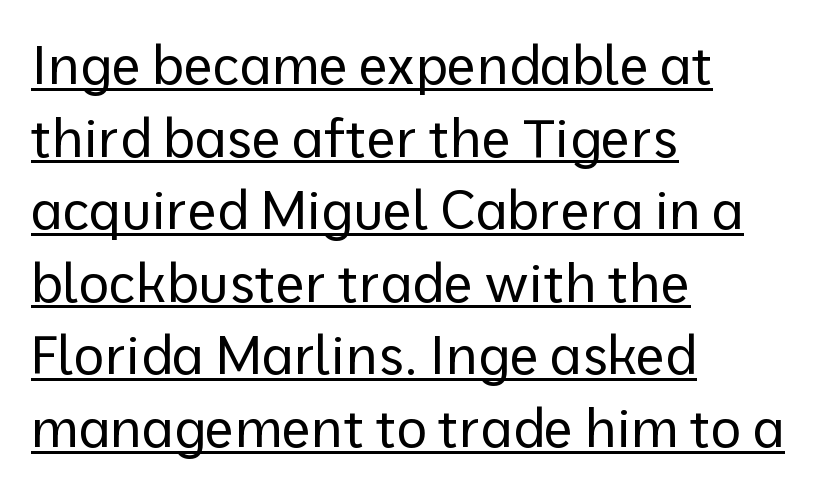
{"serif": "no", "italic": "no", "bold": "no", "weight": "regular", "width": "normal", "stroke_contrast": "low", "x_height": "medium", "monospaced": "no", "underline": "yes", "align": "left", "line_spacing": "normal", "line_spacing_ratio": 1.37, "letter_spacing": "normal", "letter_spacing_em": 0.0, "glyph_px": 53}
